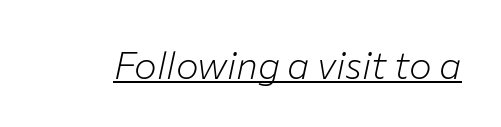
You can see a thin bar hugging the bottom of the glyphs. Stem width sits at or under what a default text font uses. When letters slant like this, we call the style italic. Do the characters align in a grid? No, the font is proportional.
